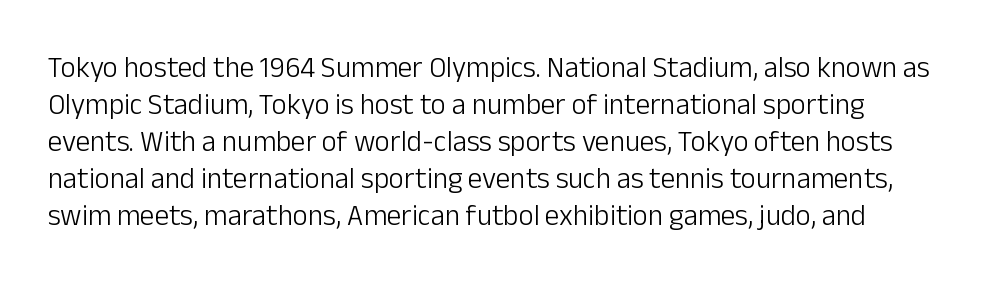
{"serif": "no", "italic": "no", "bold": "no", "weight": "light", "width": "normal", "stroke_contrast": "low", "x_height": "medium", "monospaced": "no", "underline": "no", "line_spacing": "normal", "line_spacing_ratio": 1.28, "letter_spacing": "normal", "letter_spacing_em": 0.0, "glyph_px": 29}
